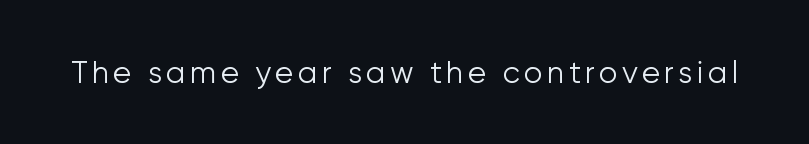
{"serif": "no", "italic": "no", "bold": "no", "weight": "light", "width": "normal", "stroke_contrast": "low", "x_height": "medium", "monospaced": "no", "underline": "no", "glyph_px": 30}
